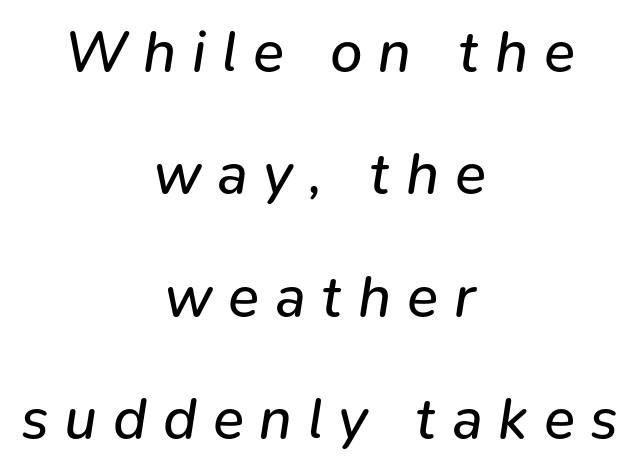
{"italic": "yes", "lean": "right", "slant_degrees": 9, "bold": "no", "weight": "regular", "width": "normal", "stroke_contrast": "low", "x_height": "medium", "monospaced": "no", "underline": "no", "align": "center", "line_spacing": "loose", "line_spacing_ratio": 2.11, "letter_spacing": "wide", "letter_spacing_em": 0.27, "glyph_px": 58}
